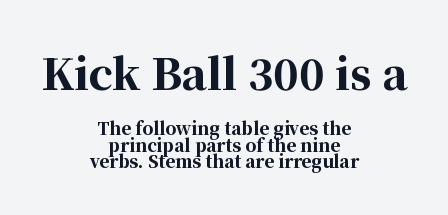
The image shows 42 px bold serif type, upright; set centered, tight line spacing (0.97x), normal letter spacing, not underlined; the first (top) block is 2.47x larger; high stroke contrast and a medium x-height.
